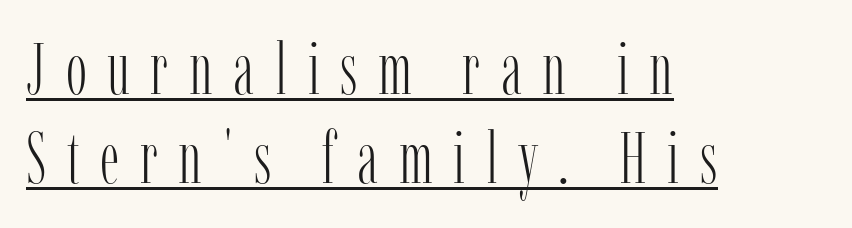
Q: Is the text bold? A: No.
Q: Is the text italic (slanted)? A: No, it is upright.
Q: Is the typeface a serif or a sans-serif typeface? A: Serif.
Q: Is the text underlined? A: Yes.
Q: How is the paragraph aligned? A: Left-aligned.
Q: Is the spacing between letters normal or unusually wide? A: Unusually wide.
Q: Is the spacing between lines tight, normal or loose? A: Normal.
Q: Width (condensed, normal, or wide)? A: Condensed.
Q: Stroke contrast? A: Low.
Q: x-height? A: Medium.
Q: Monospaced? A: No.
